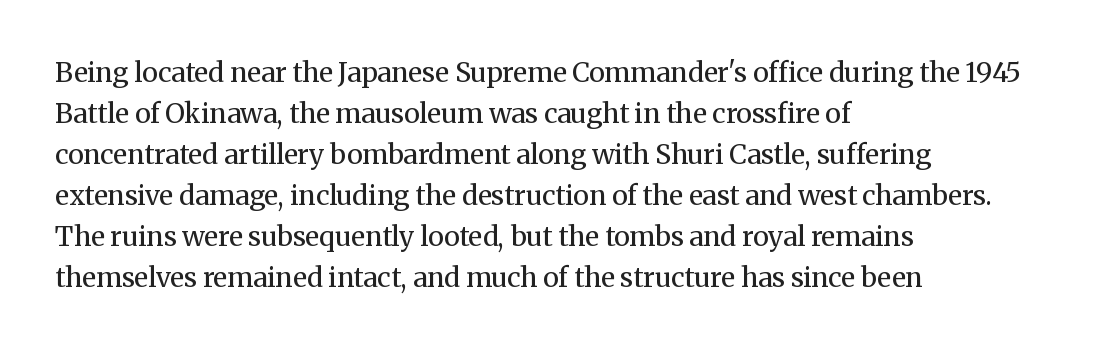
{"italic": "no", "bold": "no", "underline": "no", "align": "left", "line_spacing": "normal", "line_spacing_ratio": 1.52, "letter_spacing": "normal", "letter_spacing_em": 0.0, "glyph_px": 27}
